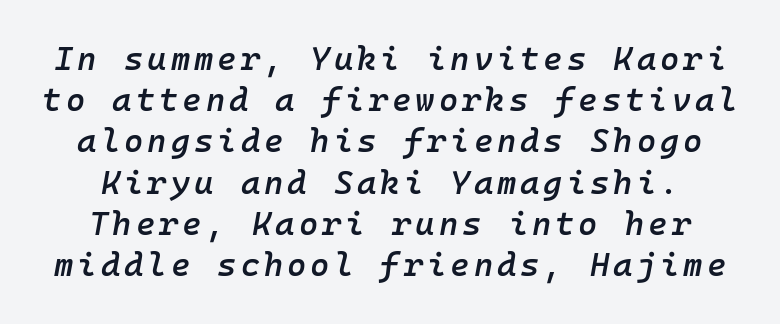
{"italic": "yes", "lean": "right", "slant_degrees": 10, "bold": "semi", "weight": "semibold", "width": "normal", "stroke_contrast": "low", "x_height": "medium", "monospaced": "yes", "underline": "no", "line_spacing": "normal", "line_spacing_ratio": 1.25, "glyph_px": 33}
